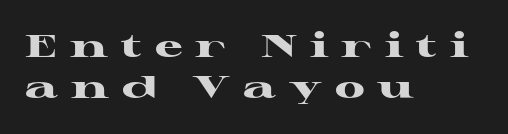
Q: Is the text bold? A: Yes.
Q: Is the text italic (slanted)? A: No, it is upright.
Q: Is the typeface a serif or a sans-serif typeface? A: Serif.
Q: Is the text underlined? A: No.
Q: How is the paragraph aligned? A: Left-aligned.
Q: Is the spacing between letters normal or unusually wide? A: Unusually wide.
Q: Is the spacing between lines tight, normal or loose? A: Normal.
Q: Width (condensed, normal, or wide)? A: Wide.
Q: Stroke contrast? A: High.
Q: x-height? A: Medium.
Q: Monospaced? A: No.
